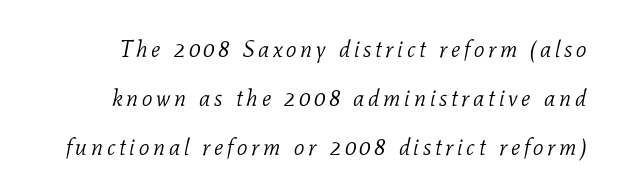
The image shows 23 px text type, italic (leaning right); set loose line spacing (2.12x), not underlined.
